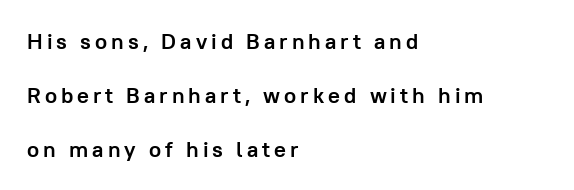
{"italic": "no", "bold": "yes", "underline": "no", "align": "left", "line_spacing": "loose", "line_spacing_ratio": 2.45, "glyph_px": 22}
